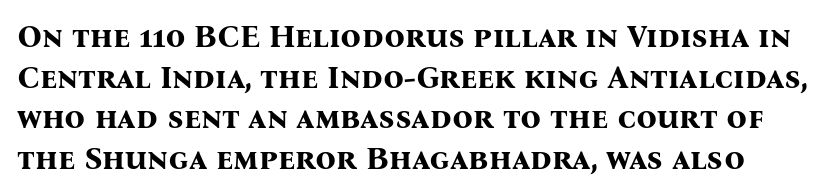
{"serif": "yes", "italic": "no", "bold": "yes", "weight": "bold", "width": "normal", "stroke_contrast": "medium", "x_height": "medium", "monospaced": "no", "underline": "no", "line_spacing": "normal", "line_spacing_ratio": 1.27, "letter_spacing": "normal", "letter_spacing_em": 0.0, "glyph_px": 32}
